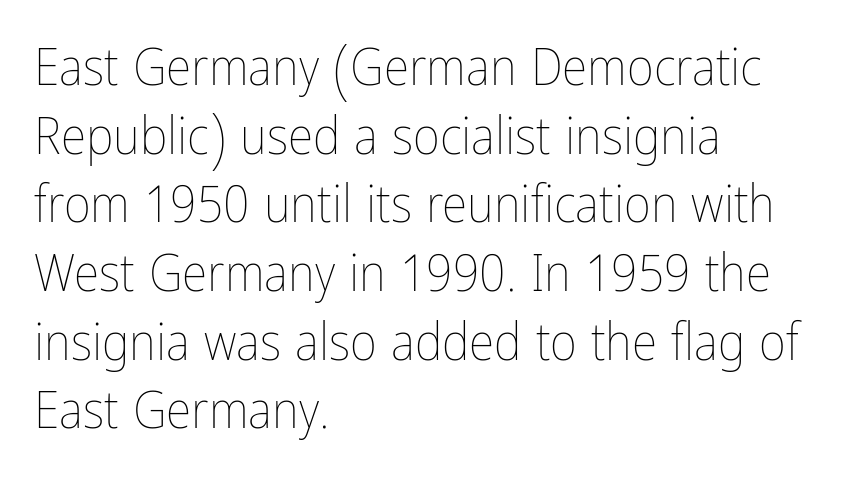
Q: Is the text bold? A: No.
Q: Is the text italic (slanted)? A: No, it is upright.
Q: Is the text underlined? A: No.
Q: How is the paragraph aligned? A: Left-aligned.
Q: Is the spacing between letters normal or unusually wide? A: Normal.
Q: Is the spacing between lines tight, normal or loose? A: Normal.
Q: Width (condensed, normal, or wide)? A: Condensed.
Q: Stroke contrast? A: Low.
Q: x-height? A: Medium.
Q: Monospaced? A: No.
